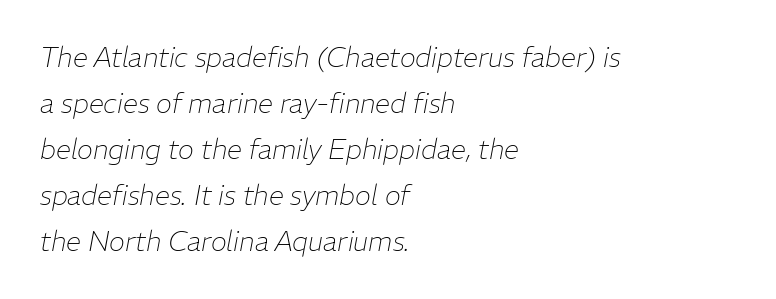
Q: Is the text bold? A: No.
Q: Is the text italic (slanted)? A: Yes, it leans right by about 11 degrees.
Q: Is the text underlined? A: No.
Q: How is the paragraph aligned? A: Left-aligned.
Q: Is the spacing between letters normal or unusually wide? A: Normal.
Q: Is the spacing between lines tight, normal or loose? A: Normal.
